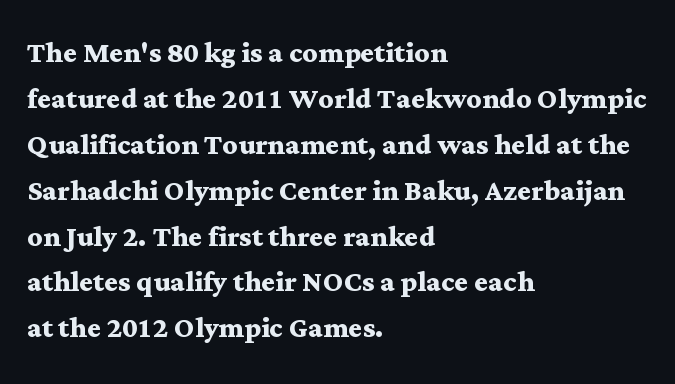
Pretty heavy lettering here — definitely bold. Line starts are locked; line ends wander. You could call the tracking neutral — neither tight nor loose. Has an underline been added? It has not. When letters stand straight like this, we call the style roman or upright.
